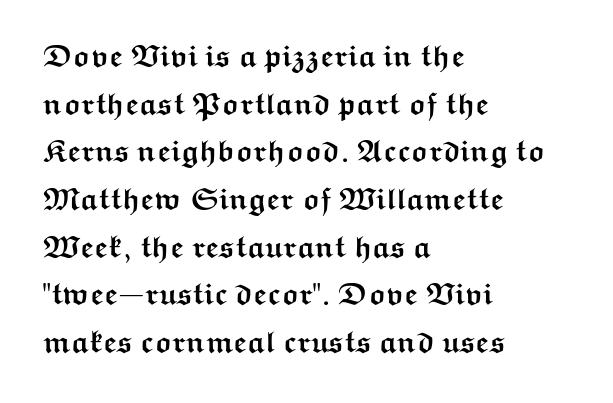
Set as a true bold cut, around the 700 mark. Default kerning and tracking; the words read as compact shapes. In terms of posture, this sample is upright. The words here are not underlined.
